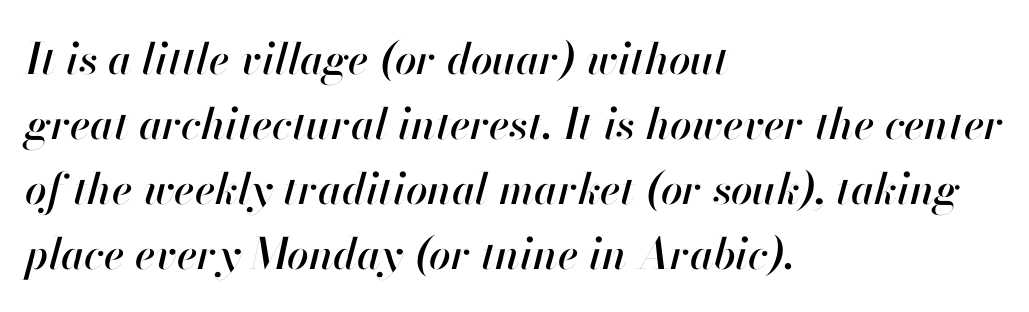
Q: Is the text italic (slanted)? A: Yes, it leans right by about 13 degrees.
Q: Is the text underlined? A: No.
Q: How is the paragraph aligned? A: Left-aligned.
Q: Is the spacing between letters normal or unusually wide? A: Normal.
Q: Is the spacing between lines tight, normal or loose? A: Normal.
Q: Width (condensed, normal, or wide)? A: Normal.
Q: Stroke contrast? A: High.
Q: x-height? A: Small.
Q: Monospaced? A: No.
